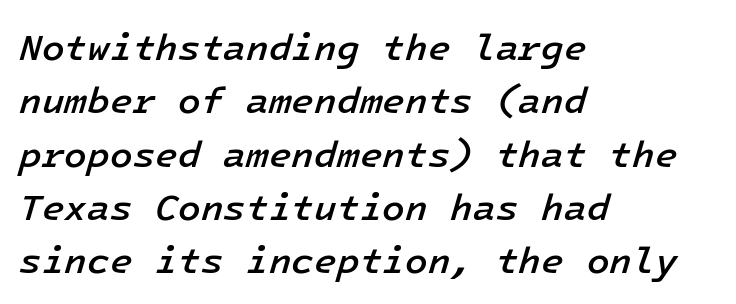
Q: Is the text bold? A: Semi-bold.
Q: Is the text italic (slanted)? A: Yes, it leans right by about 16 degrees.
Q: Is the text underlined? A: No.
Q: How is the paragraph aligned? A: Left-aligned.
Q: Is the spacing between letters normal or unusually wide? A: Normal.
Q: Is the spacing between lines tight, normal or loose? A: Normal.
Q: Width (condensed, normal, or wide)? A: Normal.
Q: Stroke contrast? A: Low.
Q: x-height? A: Medium.
